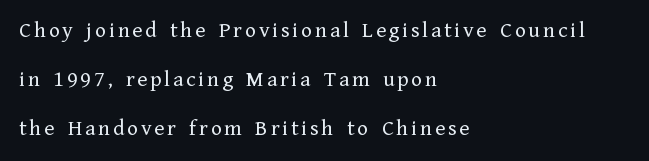
{"italic": "no", "bold": "no", "underline": "no", "align": "left", "line_spacing": "loose", "line_spacing_ratio": 2.13, "glyph_px": 23}
